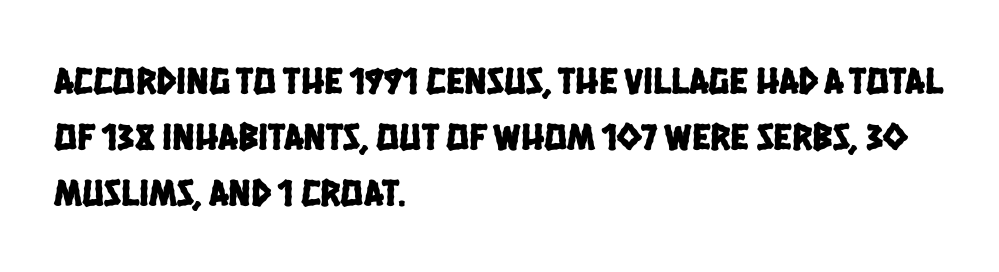
{"serif": "no", "width": "condensed", "stroke_contrast": "low", "x_height": "large", "monospaced": "no", "underline": "no", "align": "left", "line_spacing": "normal", "line_spacing_ratio": 1.48, "letter_spacing": "normal", "letter_spacing_em": 0.0, "glyph_px": 38}
